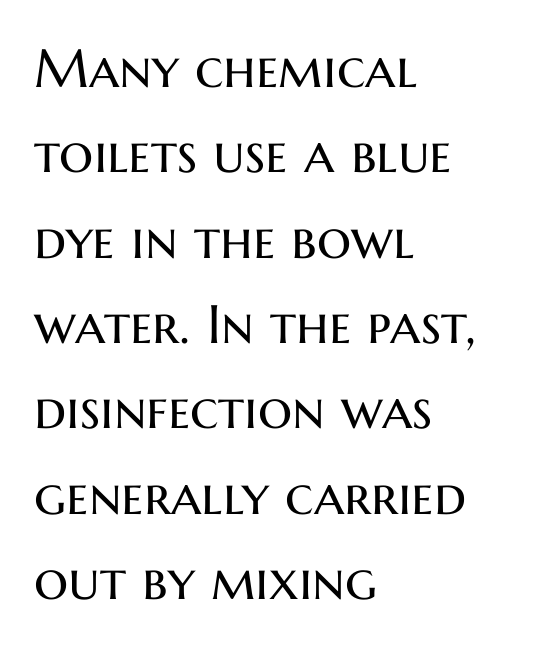
Font category for this specimen: sans-serif. The letters sit at their default tracking, neither squeezed nor spread. Compared with a centered layout, this one pins lines to the left instead. Vertical strokes here are truly vertical. Each stroke keeps to a modest, everyday thickness or less.
